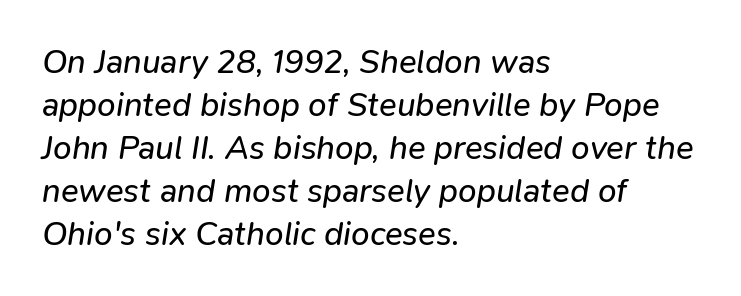
The image shows 33 px regular-weight type, italic (leaning right); set left-aligned, normal line spacing (1.3x), normal letter spacing, not underlined; low stroke contrast and a medium x-height.
